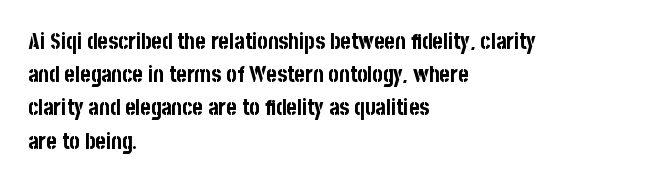
Q: Is the text bold? A: Yes.
Q: Is the text italic (slanted)? A: No, it is upright.
Q: Is the text underlined? A: No.
Q: How is the paragraph aligned? A: Left-aligned.
Q: Is the spacing between letters normal or unusually wide? A: Normal.
Q: Is the spacing between lines tight, normal or loose? A: Normal.
